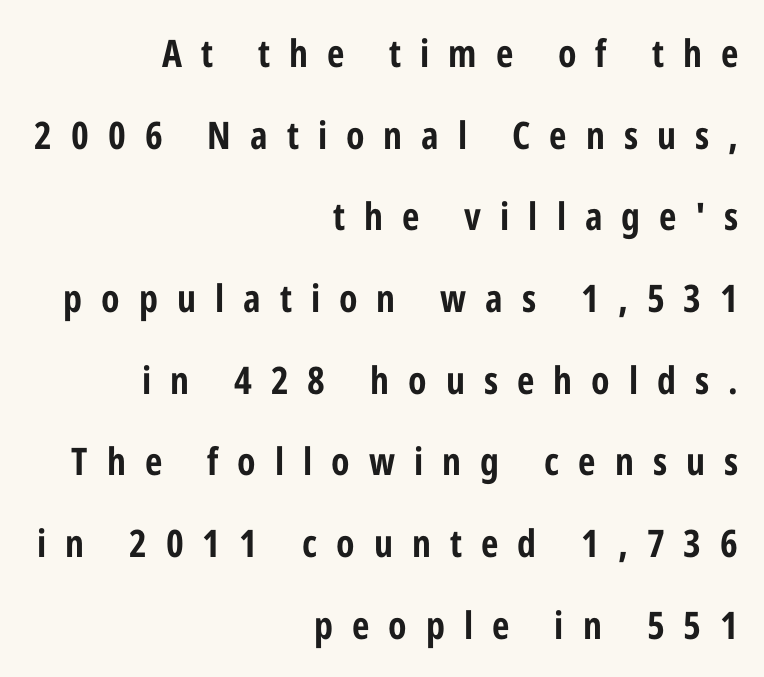
The image shows 38 px bold, condensed sans-serif type, upright; set right-aligned, loose line spacing (2.15x), unusually wide letter spacing (+0.5 em), not underlined; low stroke contrast and a medium x-height.
